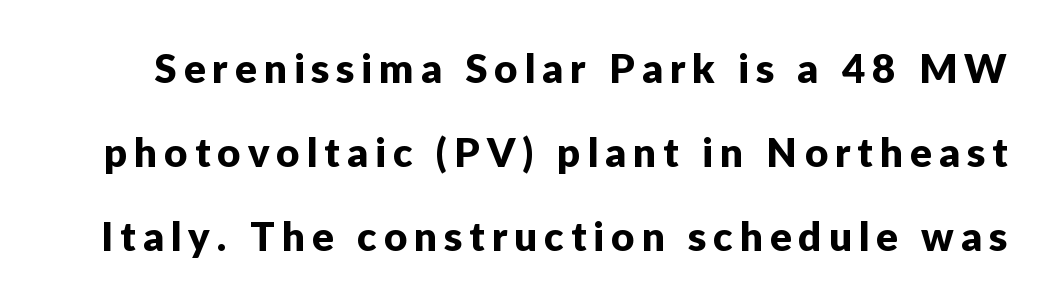
{"serif": "no", "italic": "no", "width": "normal", "stroke_contrast": "low", "x_height": "medium", "monospaced": "no", "underline": "no", "line_spacing": "loose", "line_spacing_ratio": 2.1, "glyph_px": 40}
